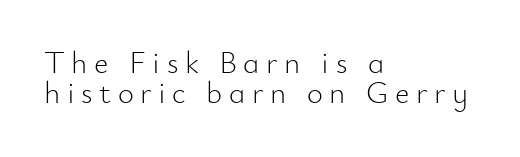
{"serif": "no", "italic": "no", "bold": "no", "weight": "light", "width": "normal", "stroke_contrast": "low", "x_height": "small", "monospaced": "no", "underline": "no", "align": "left", "line_spacing": "tight", "line_spacing_ratio": 0.97, "letter_spacing": "wide", "letter_spacing_em": 0.21, "glyph_px": 31}
